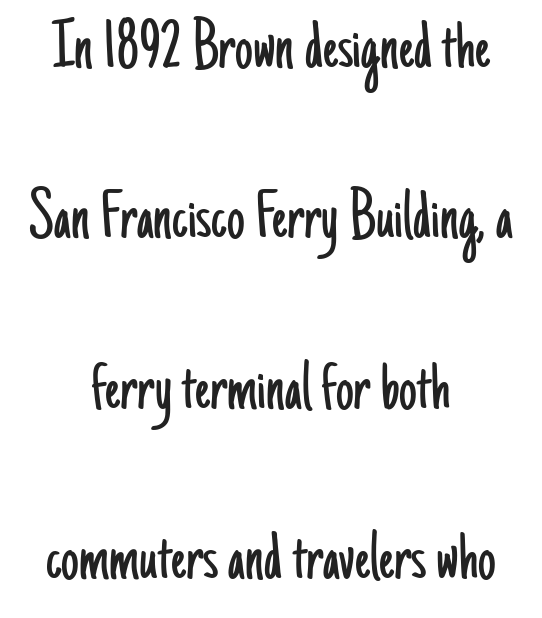
Q: Is the text bold? A: No.
Q: Is the text italic (slanted)? A: No, it is upright.
Q: Is the typeface a serif or a sans-serif typeface? A: Sans-serif.
Q: Is the text underlined? A: No.
Q: How is the paragraph aligned? A: Centered.
Q: Is the spacing between letters normal or unusually wide? A: Normal.
Q: Is the spacing between lines tight, normal or loose? A: Loose.
Q: Width (condensed, normal, or wide)? A: Condensed.
Q: Stroke contrast? A: Low.
Q: x-height? A: Small.
Q: Monospaced? A: No.
